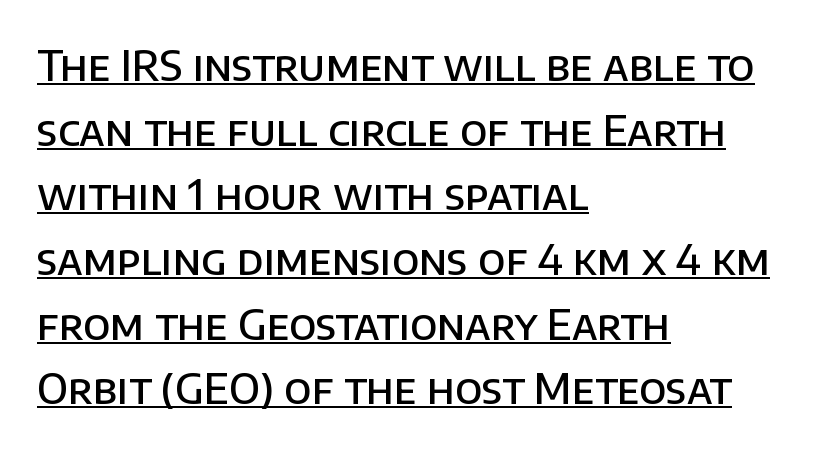
The image shows 42 px semibold sans-serif type, upright; set left-aligned, normal line spacing (1.54x), normal letter spacing, underlined; low stroke contrast and a large x-height.
